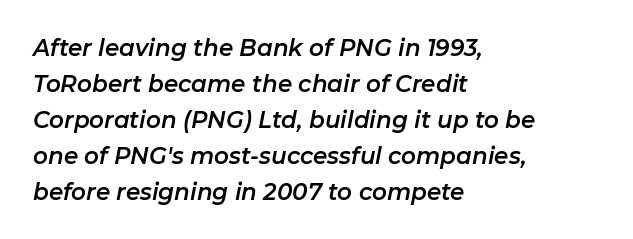
Q: Is the text italic (slanted)? A: Yes, it leans right by about 11 degrees.
Q: Is the text underlined? A: No.
Q: How is the paragraph aligned? A: Left-aligned.
Q: Is the spacing between letters normal or unusually wide? A: Normal.
Q: Is the spacing between lines tight, normal or loose? A: Normal.
